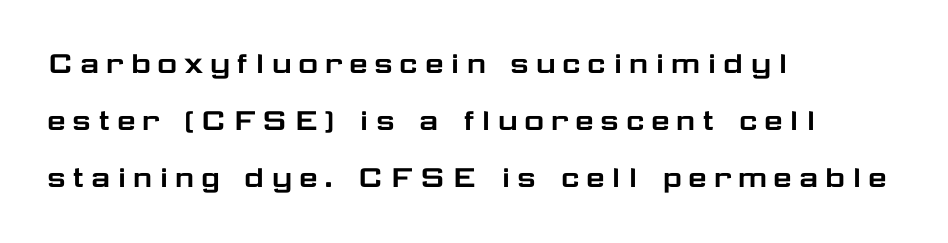
{"serif": "no", "italic": "no", "width": "wide", "stroke_contrast": "low", "x_height": "medium", "monospaced": "no", "underline": "no", "align": "left", "line_spacing": "normal", "line_spacing_ratio": 1.63, "glyph_px": 35}
